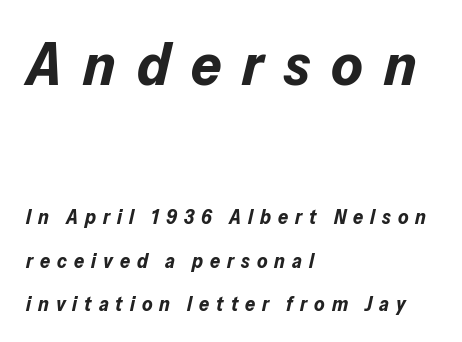
The image shows 60 px bold type, italic (leaning right); set left-aligned, loose line spacing (2.17x), unusually wide letter spacing (+0.35 em), not underlined; the first (top) block is 3.0x larger; low stroke contrast and a medium x-height.
